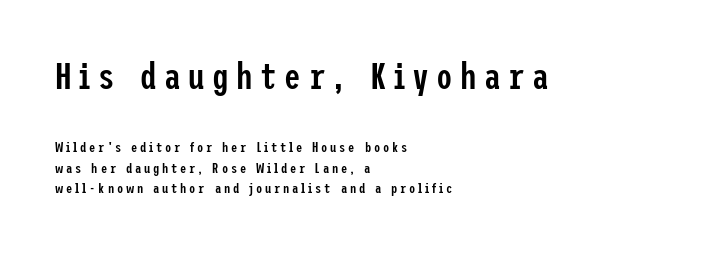
Q: Is the text bold? A: Semi-bold.
Q: Is the text italic (slanted)? A: No, it is upright.
Q: Is the typeface a serif or a sans-serif typeface? A: Sans-serif.
Q: Is the text underlined? A: No.
Q: How is the paragraph aligned? A: Left-aligned.
Q: Is the spacing between letters normal or unusually wide? A: Unusually wide.
Q: Is the spacing between lines tight, normal or loose? A: Normal.
Q: Which block of text is set in a larger size, the first (top) or the second (bottom)? A: The first (top) one.
Q: Width (condensed, normal, or wide)? A: Condensed.
Q: Stroke contrast? A: Low.
Q: x-height? A: Medium.
